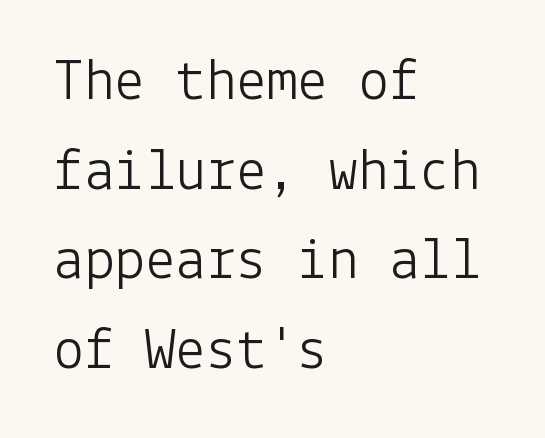
The image shows 61 px light sans-serif type, upright; set left-aligned, normal line spacing (1.47x), normal letter spacing, not underlined; low stroke contrast and a medium x-height.
